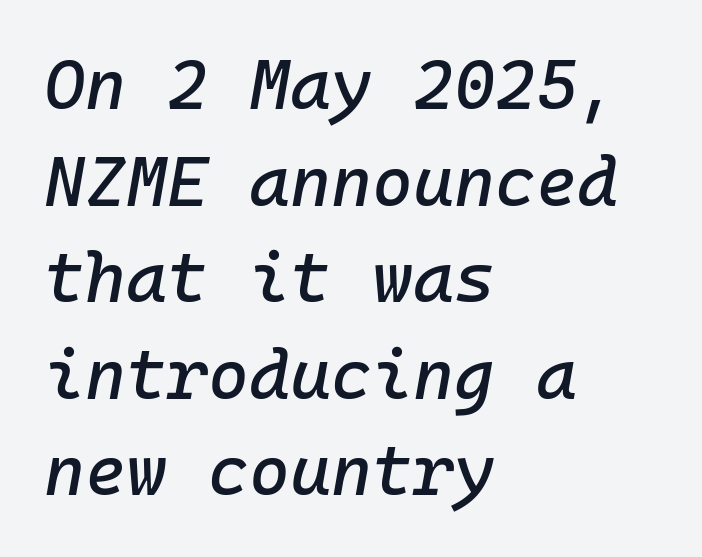
{"italic": "yes", "lean": "right", "slant_degrees": 10, "width": "normal", "stroke_contrast": "low", "x_height": "medium", "monospaced": "yes", "underline": "no", "align": "left", "line_spacing": "normal", "line_spacing_ratio": 1.38, "letter_spacing": "normal", "letter_spacing_em": 0.0, "glyph_px": 70}
